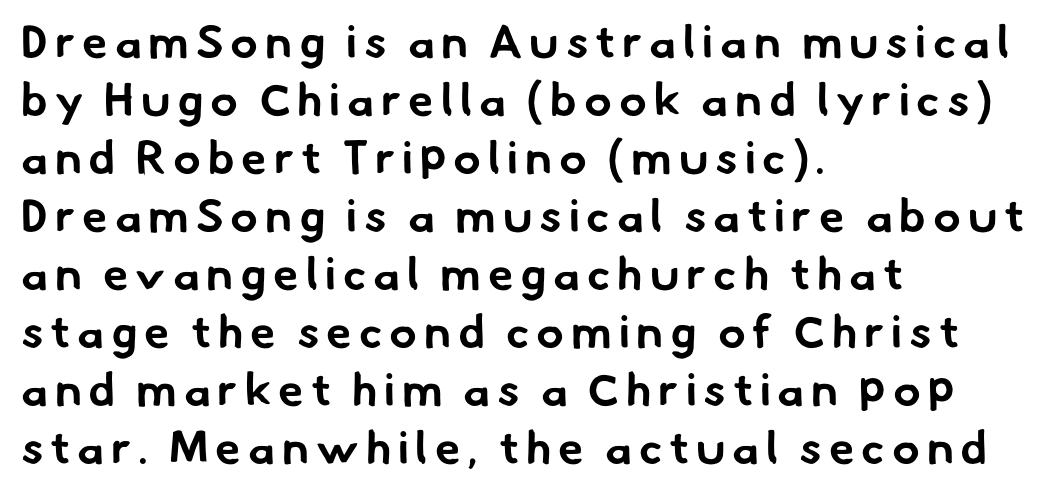
{"serif": "no", "bold": "yes", "weight": "bold", "width": "normal", "stroke_contrast": "low", "x_height": "small", "monospaced": "no", "underline": "no", "align": "left", "line_spacing": "normal", "line_spacing_ratio": 1.26, "glyph_px": 46}
